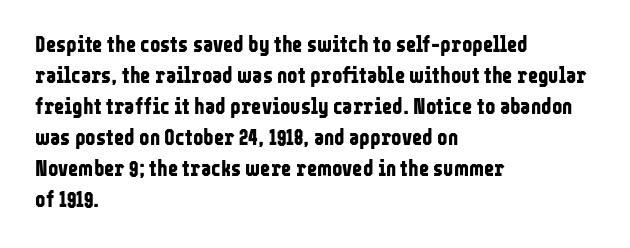
Q: Is the text bold? A: Yes.
Q: Is the text italic (slanted)? A: No, it is upright.
Q: Is the text underlined? A: No.
Q: How is the paragraph aligned? A: Left-aligned.
Q: Is the spacing between letters normal or unusually wide? A: Normal.
Q: Is the spacing between lines tight, normal or loose? A: Normal.
